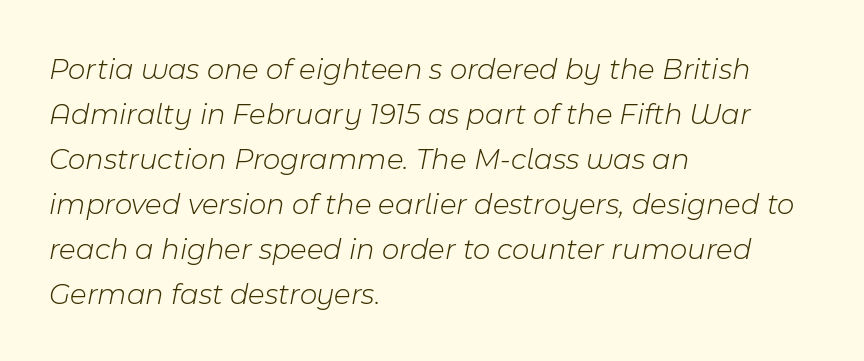
{"italic": "yes", "lean": "right", "slant_degrees": 11, "bold": "no", "weight": "light", "width": "normal", "stroke_contrast": "low", "x_height": "medium", "monospaced": "no", "underline": "no", "align": "left", "line_spacing": "normal", "line_spacing_ratio": 1.5, "letter_spacing": "normal", "letter_spacing_em": 0.0, "glyph_px": 30}
